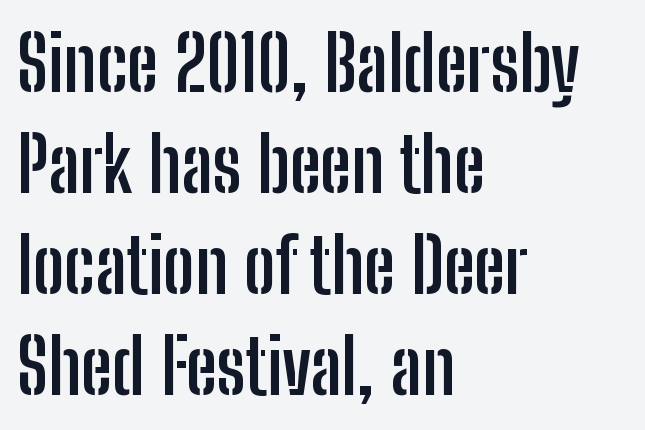
{"serif": "no", "italic": "no", "bold": "yes", "weight": "semibold", "width": "condensed", "stroke_contrast": "low", "x_height": "medium", "monospaced": "no", "underline": "no", "align": "left", "line_spacing": "normal", "line_spacing_ratio": 1.33, "letter_spacing": "normal", "letter_spacing_em": 0.0, "glyph_px": 76}
